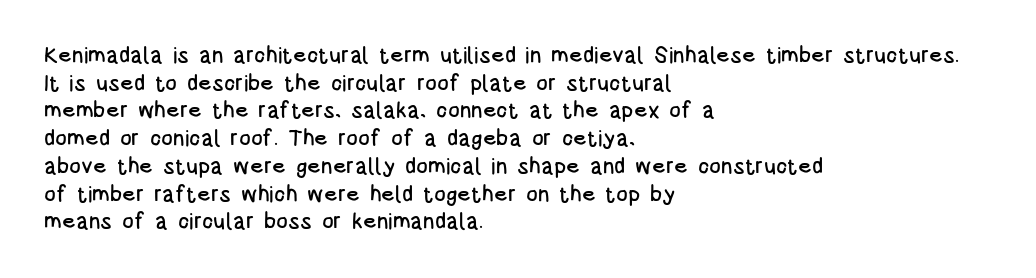
Q: Is the text italic (slanted)? A: No, it is upright.
Q: Is the text underlined? A: No.
Q: How is the paragraph aligned? A: Left-aligned.
Q: Is the spacing between letters normal or unusually wide? A: Normal.
Q: Is the spacing between lines tight, normal or loose? A: Normal.
